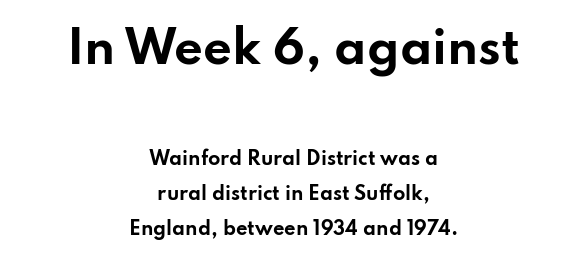
Q: Is the text bold? A: Yes.
Q: Is the text italic (slanted)? A: No, it is upright.
Q: Is the typeface a serif or a sans-serif typeface? A: Sans-serif.
Q: Is the text underlined? A: No.
Q: How is the paragraph aligned? A: Centered.
Q: Is the spacing between letters normal or unusually wide? A: Normal.
Q: Is the spacing between lines tight, normal or loose? A: Loose.
Q: Which block of text is set in a larger size, the first (top) or the second (bottom)? A: The first (top) one.
Q: Width (condensed, normal, or wide)? A: Wide.
Q: Stroke contrast? A: Low.
Q: x-height? A: Small.
Q: Monospaced? A: No.
